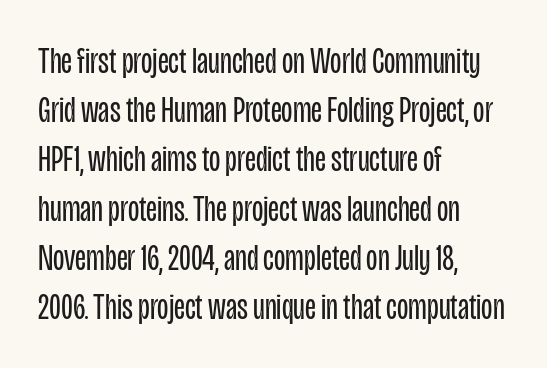
{"serif": "no", "italic": "no", "bold": "no", "weight": "regular", "width": "condensed", "stroke_contrast": "low", "x_height": "large", "monospaced": "no", "underline": "no", "align": "left", "line_spacing": "normal", "line_spacing_ratio": 1.33, "letter_spacing": "normal", "letter_spacing_em": 0.0, "glyph_px": 37}
